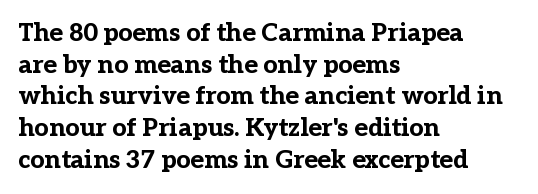
Short and long lines alike share a common starting point at left. The vertical gap from one line to the next is medium. Does the lettering tilt? It doesn't — this is upright. Underline: absent. The tracking reads as untouched default to a designer's eye. Chunky letters — that's bold for sure.
